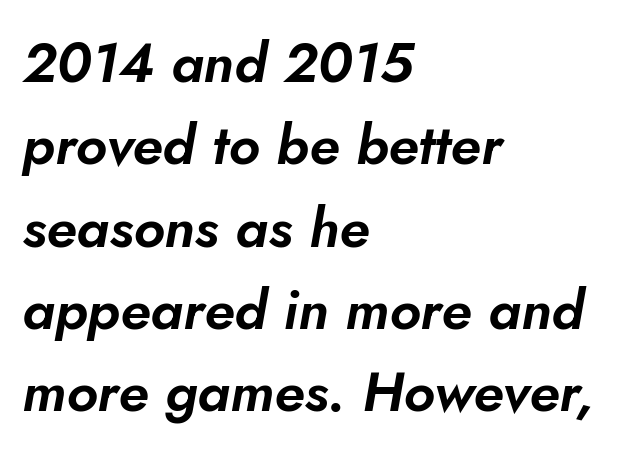
Students, note that the glyphs here touch the page at normal intervals. A typesetter would mark this as italic. The paragraph shown leans on its left margin. A bare baseline throughout the passage.
